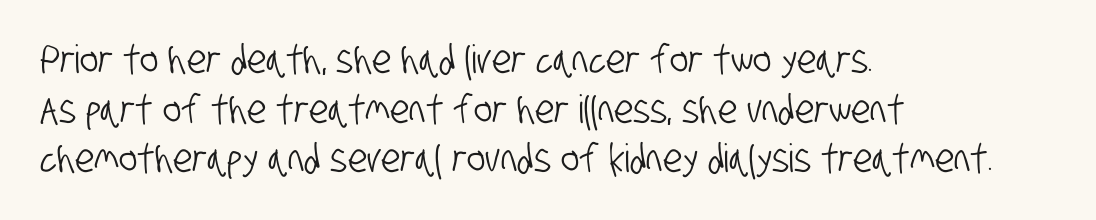
{"serif": "no", "width": "condensed", "stroke_contrast": "low", "x_height": "large", "monospaced": "no", "underline": "no", "align": "left", "line_spacing": "normal", "line_spacing_ratio": 1.27, "letter_spacing": "normal", "letter_spacing_em": 0.0, "glyph_px": 39}
